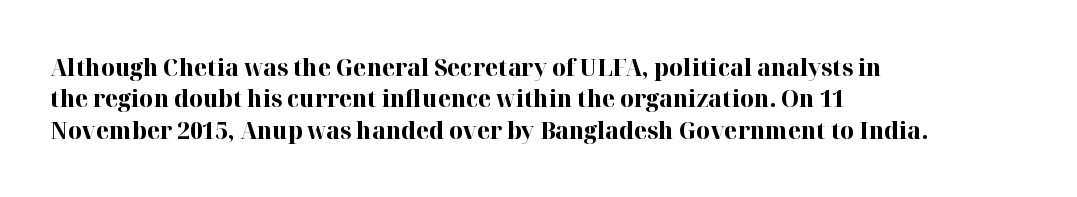
{"italic": "no", "bold": "yes", "underline": "no", "align": "left", "line_spacing": "normal", "line_spacing_ratio": 1.31, "letter_spacing": "normal", "letter_spacing_em": 0.0, "glyph_px": 24}
